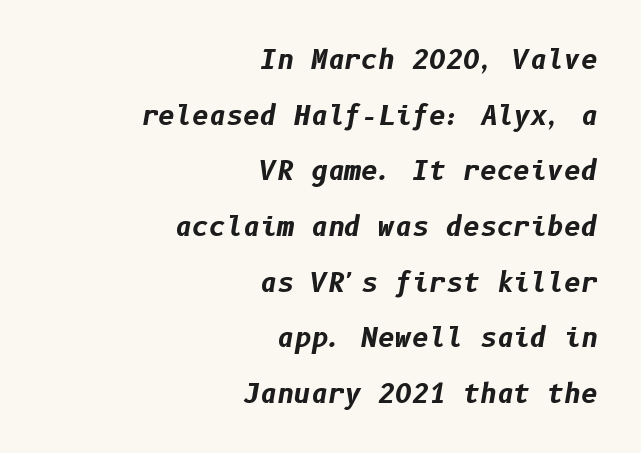
Inter-character spacing is left at the font's built-in metrics. Typeset ragged left — the right edge is the straight one. Every character sits at an angle, as italics do. Each new line begins a long way beneath the previous one. Each glyph is drawn with heavy, bold strokes.
